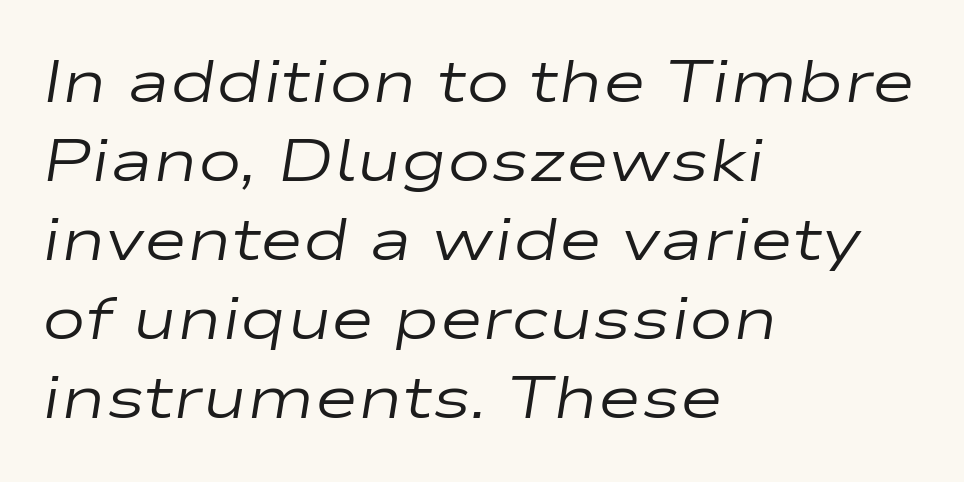
The image shows 59 px regular-weight, wide type, italic (leaning right); set left-aligned, normal line spacing (1.34x), normal letter spacing, not underlined; low stroke contrast and a medium x-height.
